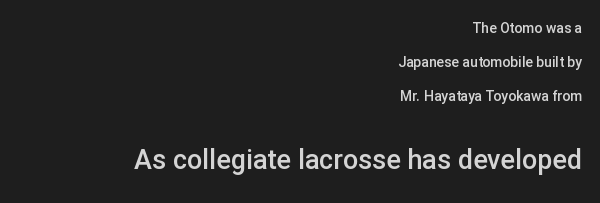
{"italic": "no", "bold": "semi", "underline": "no", "align": "right", "line_spacing": "loose", "line_spacing_ratio": 2.42, "letter_spacing": "normal", "letter_spacing_em": 0.0, "larger_block": "second", "size_ratio": 1.93, "glyph_px": 27}
